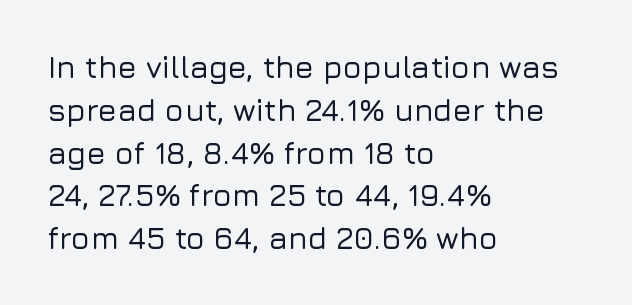
Q: Is the text italic (slanted)? A: No, it is upright.
Q: Is the typeface a serif or a sans-serif typeface? A: Sans-serif.
Q: Is the text underlined? A: No.
Q: How is the paragraph aligned? A: Left-aligned.
Q: Is the spacing between letters normal or unusually wide? A: Normal.
Q: Is the spacing between lines tight, normal or loose? A: Normal.
Q: Width (condensed, normal, or wide)? A: Normal.
Q: Stroke contrast? A: Low.
Q: x-height? A: Medium.
Q: Monospaced? A: No.
